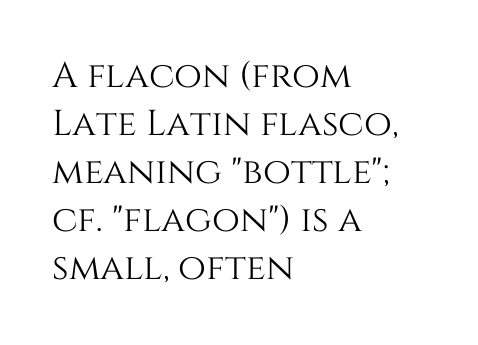
Plain, unruled lines of type. A roman cut, with each character standing at attention. There is no visible air inserted between adjacent glyphs. How would I describe the line gaps? Plain and ordinary.
